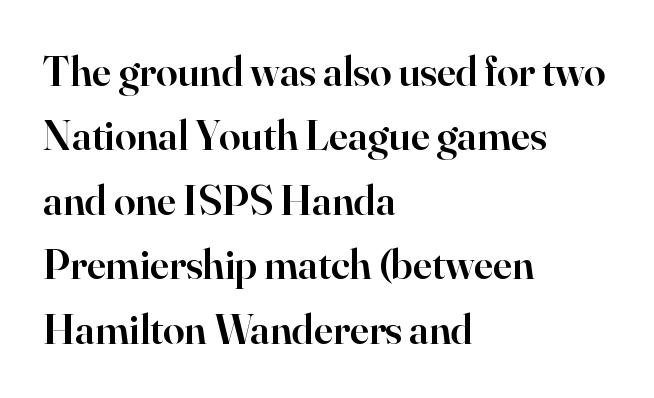
{"serif": "yes", "italic": "no", "bold": "semi", "weight": "semibold", "width": "normal", "stroke_contrast": "high", "x_height": "small", "monospaced": "no", "underline": "no", "align": "left", "line_spacing": "normal", "line_spacing_ratio": 1.5, "letter_spacing": "normal", "letter_spacing_em": 0.0, "glyph_px": 43}
